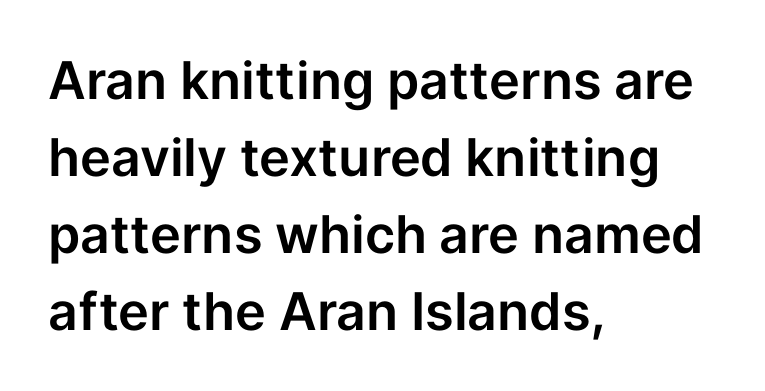
Only glyphs here, with clear space below each row. The typeface chosen for these lines omits serifs. Tall strokes in this sample are plumb rather than angled. The face used here is proportionally spaced, like ordinary book or web type. There is no visible air inserted between adjacent glyphs. Reading down the block, your eye returns to a fixed left position each line.
